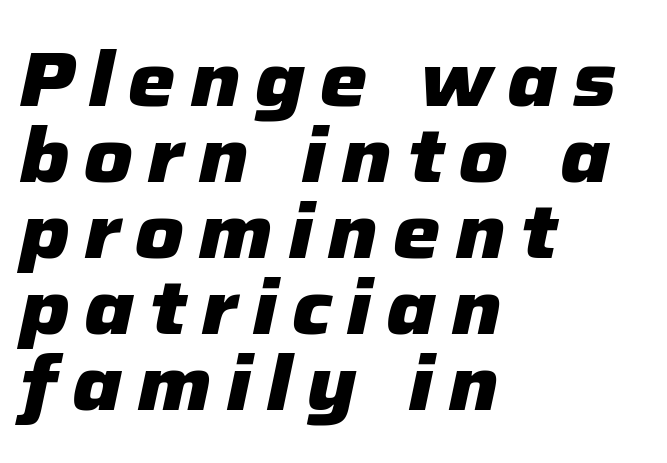
The compositor pushed each line to the left boundary. Decoration check: the copy has no underline. The rendering uses natural spacing where letterforms have individual widths. Is the type bold? Yes — the strokes are clearly thick and heavy. The rendering uses a small line-height, squeezing the rows.
